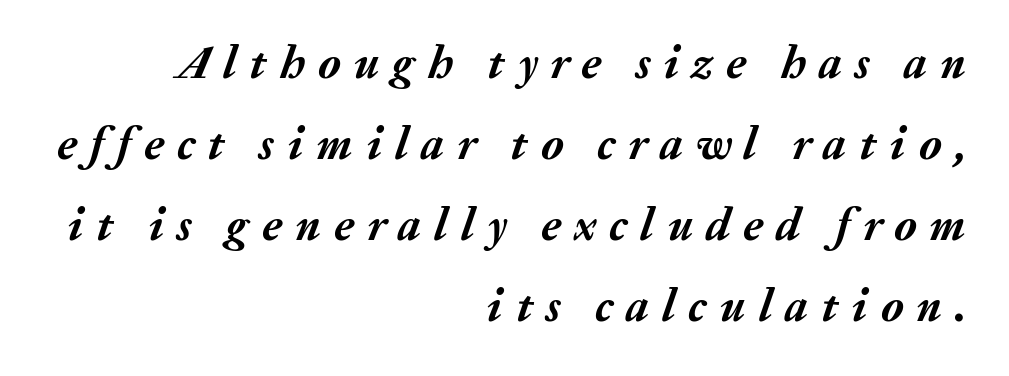
Does extra space separate the letters? Yes, quite a lot of it. Anything drawn beneath the words? Only blank space. These lines were composed using italics. Varying glyph widths throughout — classic text-font behaviour.
